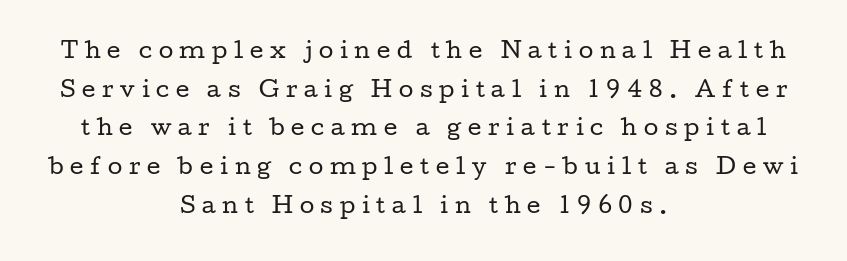
{"italic": "no", "bold": "no", "underline": "no", "align": "center", "line_spacing_ratio": 1.84, "letter_spacing": "wide", "letter_spacing_em": 0.32, "glyph_px": 21}
